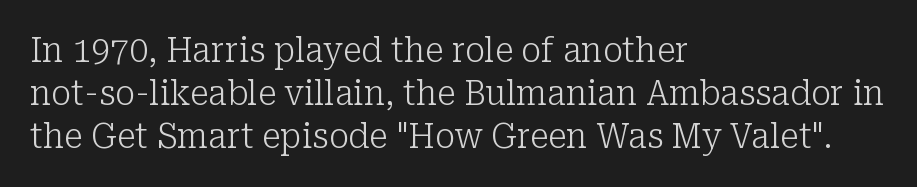
The image shows 34 px light serif type, upright; set left-aligned, normal line spacing (1.26x), normal letter spacing, not underlined; low stroke contrast and a medium x-height.
